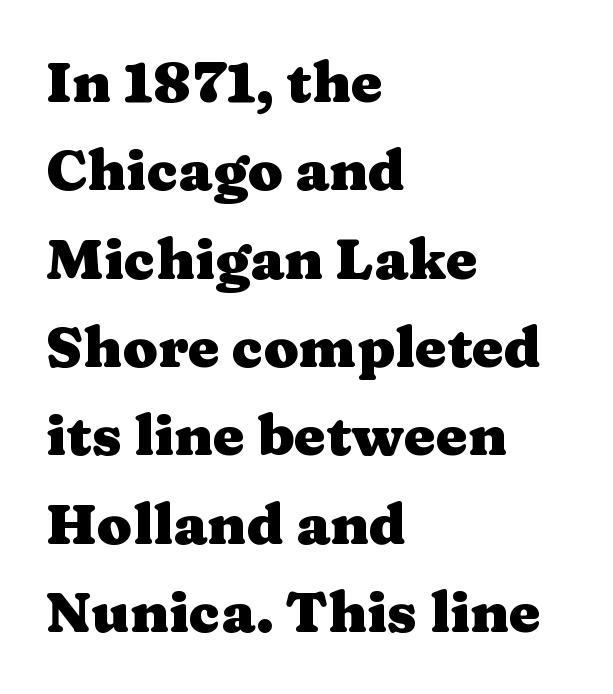
{"serif": "yes", "italic": "no", "bold": "yes", "weight": "heavy", "width": "wide", "stroke_contrast": "medium", "x_height": "medium", "monospaced": "no", "underline": "no", "align": "left", "line_spacing": "normal", "line_spacing_ratio": 1.55, "letter_spacing": "normal", "letter_spacing_em": 0.0, "glyph_px": 57}
